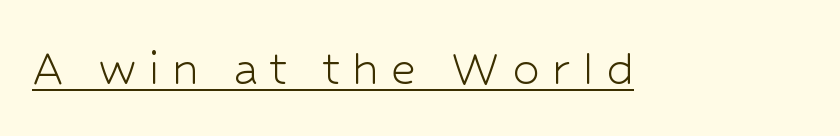
The image shows 55 px light sans-serif type, upright; set unusually wide letter spacing (+0.21 em), underlined; low stroke contrast and a medium x-height.
